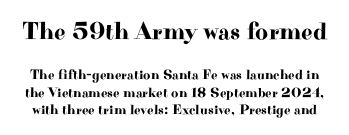
Anything drawn beneath the words? Only blank space. What stands out about the letter spacing? Nothing — it is the standard amount. The font's upright variant was chosen for this text. Block one is the big one; block two sits smaller underneath.
